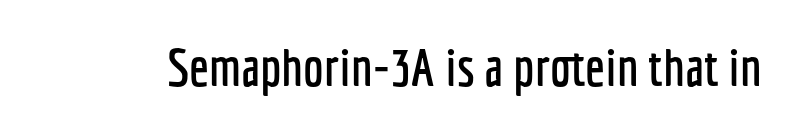
The image shows 52 px condensed sans-serif type, upright; set normal letter spacing, not underlined; low stroke contrast and a medium x-height.
